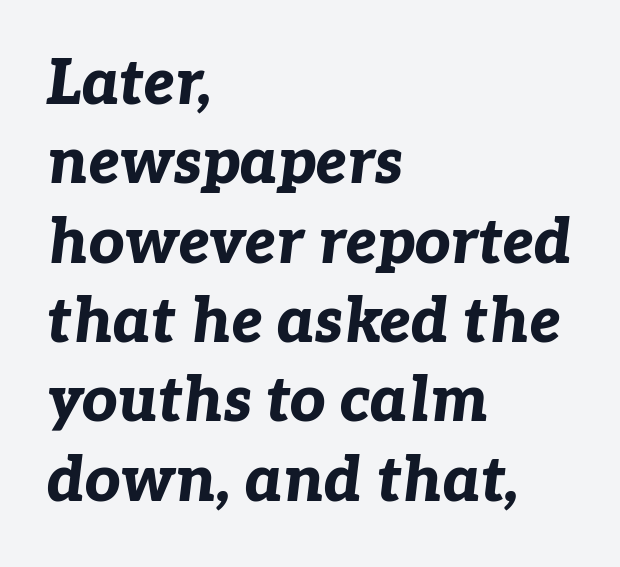
The image shows 62 px bold type, italic (leaning right); set left-aligned, normal line spacing (1.28x), normal letter spacing, not underlined; low stroke contrast and a medium x-height.
